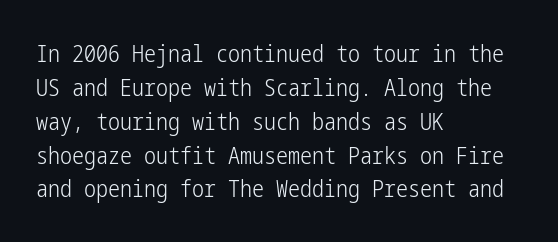
The image shows 24 px text type, upright; set left-aligned, normal line spacing (1.41x), normal letter spacing, not underlined.
